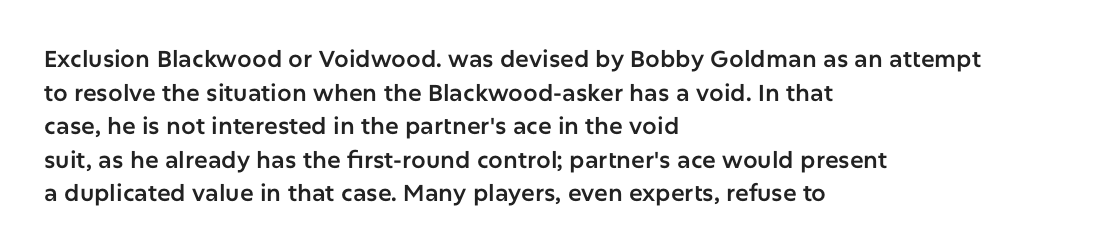
Q: Is the text italic (slanted)? A: No, it is upright.
Q: Is the text underlined? A: No.
Q: How is the paragraph aligned? A: Left-aligned.
Q: Is the spacing between letters normal or unusually wide? A: Normal.
Q: Is the spacing between lines tight, normal or loose? A: Normal.
